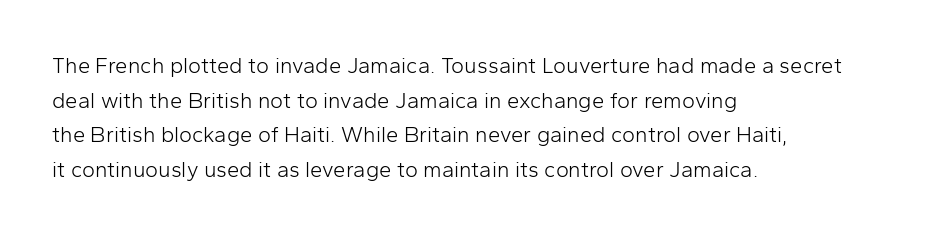
{"italic": "no", "bold": "no", "underline": "no", "align": "left", "line_spacing": "normal", "line_spacing_ratio": 1.57, "letter_spacing": "normal", "letter_spacing_em": 0.0, "glyph_px": 22}
